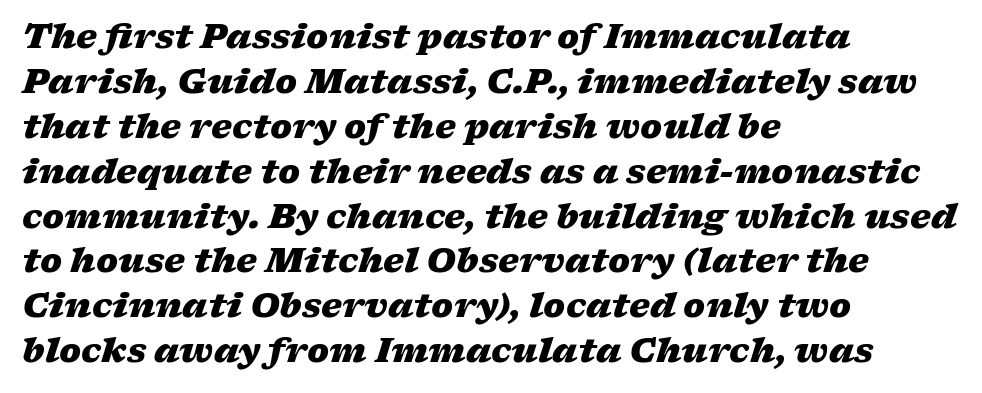
{"italic": "yes", "lean": "right", "slant_degrees": 17, "bold": "yes", "weight": "heavy", "width": "wide", "stroke_contrast": "low", "x_height": "medium", "monospaced": "no", "underline": "no", "align": "left", "line_spacing": "normal", "line_spacing_ratio": 1.36, "letter_spacing": "normal", "letter_spacing_em": 0.0, "glyph_px": 33}
